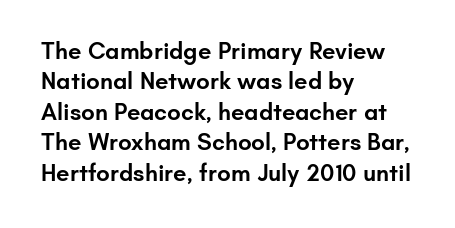
{"italic": "no", "bold": "semi", "underline": "no", "align": "left", "line_spacing": "normal", "line_spacing_ratio": 1.27, "letter_spacing": "normal", "letter_spacing_em": 0.0, "glyph_px": 24}
